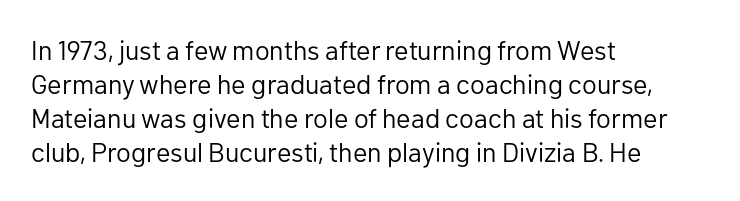
Vertically, the passage feels balanced, rows spaced as you'd expect. The strip under each line holds only bare page. Weight: in the light-to-regular range. Glyph-to-glyph distance matches everyday printed text.
